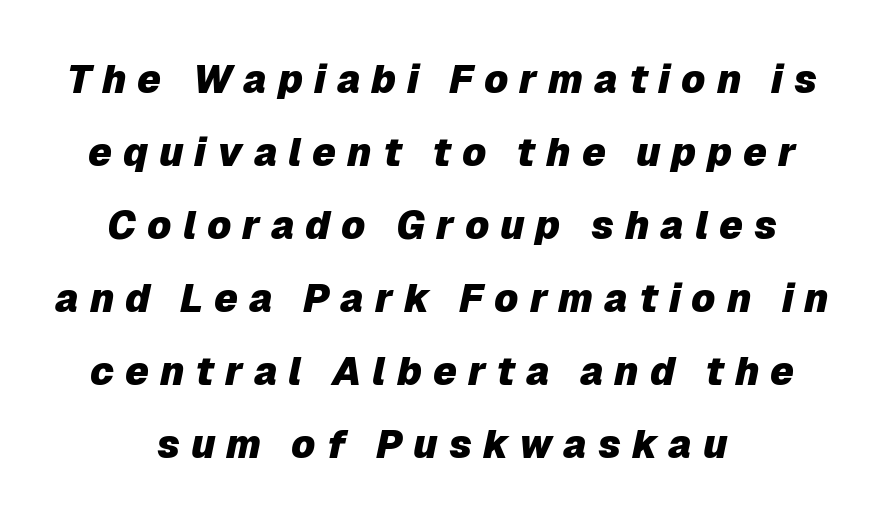
{"italic": "yes", "lean": "right", "slant_degrees": 12, "bold": "yes", "weight": "heavy", "width": "normal", "stroke_contrast": "low", "x_height": "medium", "monospaced": "no", "underline": "no", "align": "center", "line_spacing_ratio": 1.87, "letter_spacing": "wide", "letter_spacing_em": 0.28, "glyph_px": 39}
